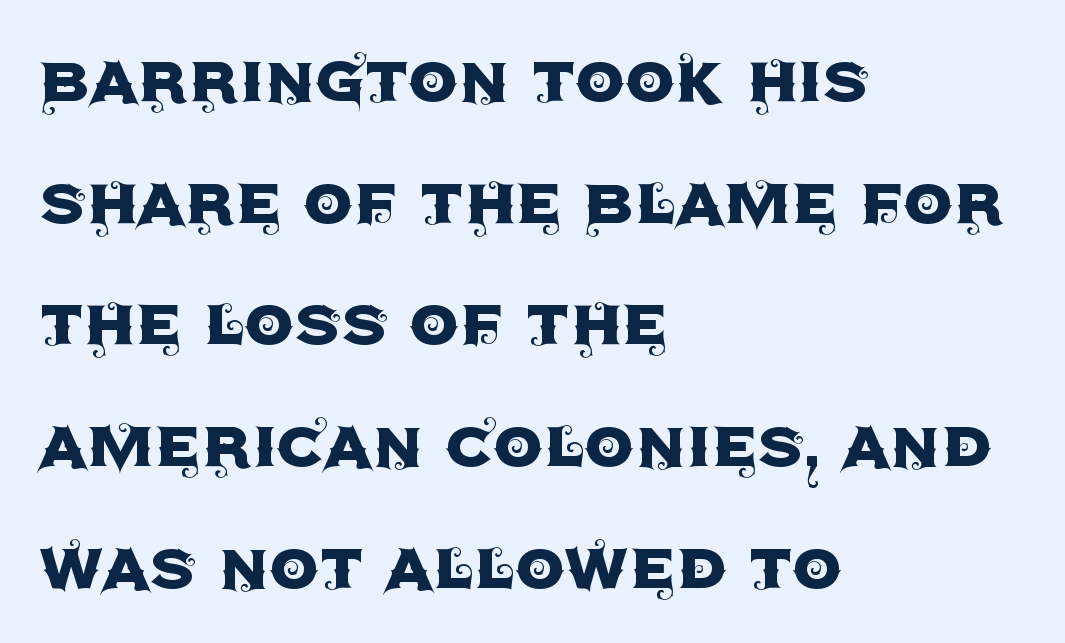
The image shows 79 px sans-serif type, upright; set left-aligned, normal line spacing (1.54x), normal letter spacing, not underlined; a large x-height.
